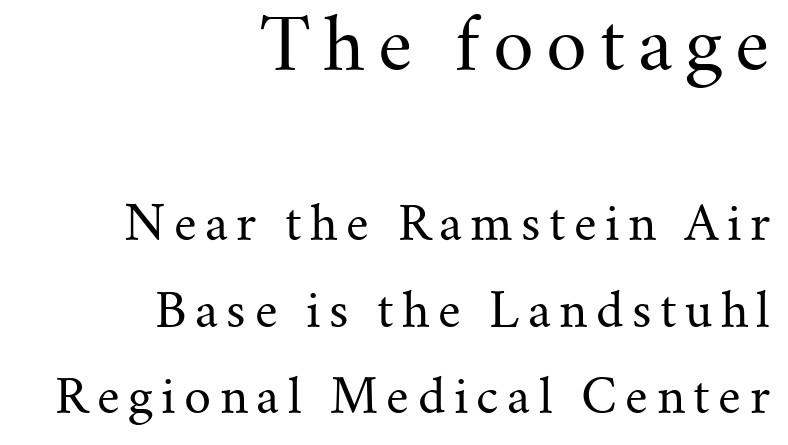
{"serif": "yes", "italic": "no", "bold": "no", "weight": "regular", "width": "normal", "stroke_contrast": "medium", "x_height": "small", "monospaced": "no", "underline": "no", "align": "right", "line_spacing_ratio": 1.84, "larger_block": "first", "size_ratio": 1.51, "glyph_px": 71}
